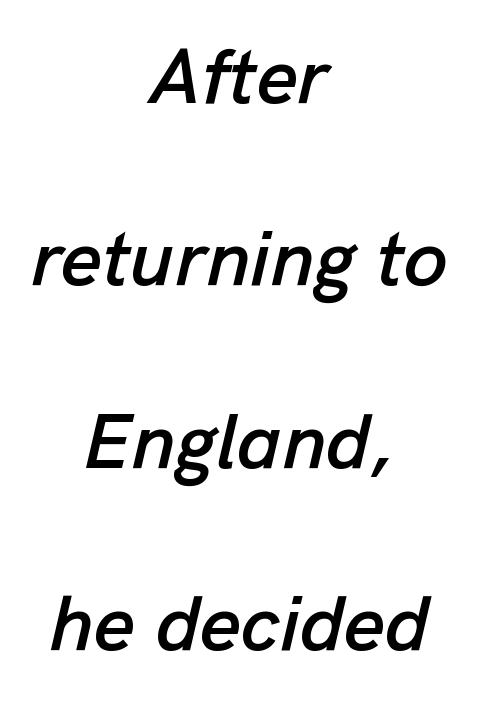
The area under the type is left untouched. A great deal of white space separates one row of letters from the next. The face used here has a pronounced slope to its letters. Think of a printed novel: that variable character pitch is what you see here. The letterforms sit shoulder to shoulder at normal distance.
